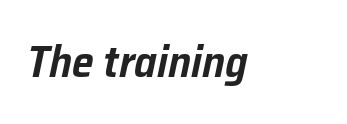
The image shows 44 px text type, italic (leaning right); set normal letter spacing, not underlined; low stroke contrast and a medium x-height.
